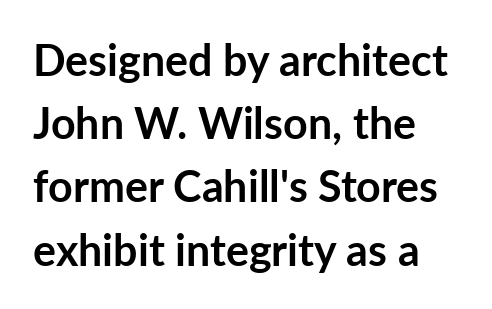
The image shows 43 px semibold sans-serif type, upright; set left-aligned, normal line spacing (1.47x), normal letter spacing, not underlined; low stroke contrast and a medium x-height.
